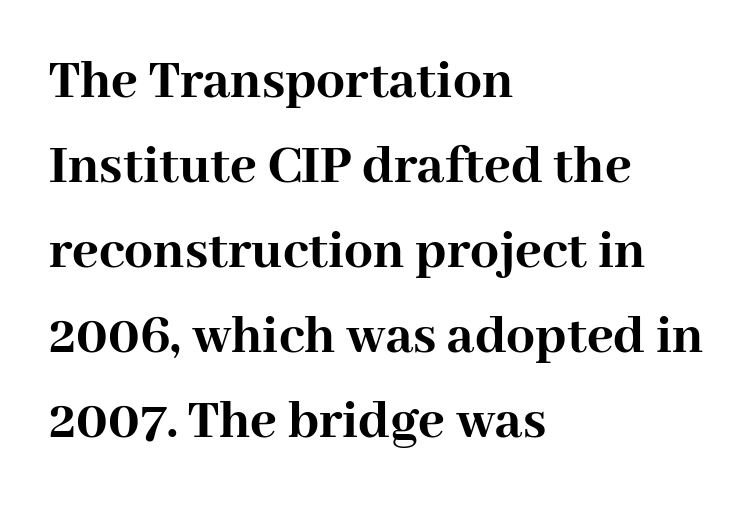
Spacing verdict: proportional, widths tailored to each character. These lines are composed in type with serifs. Notice how thick the strokes are: this is what a full bold looks like. The face used here is rendered with its standard letterfit. One glance says typical: line gaps are just what's usual. The letters stand upright; this is a roman face.
